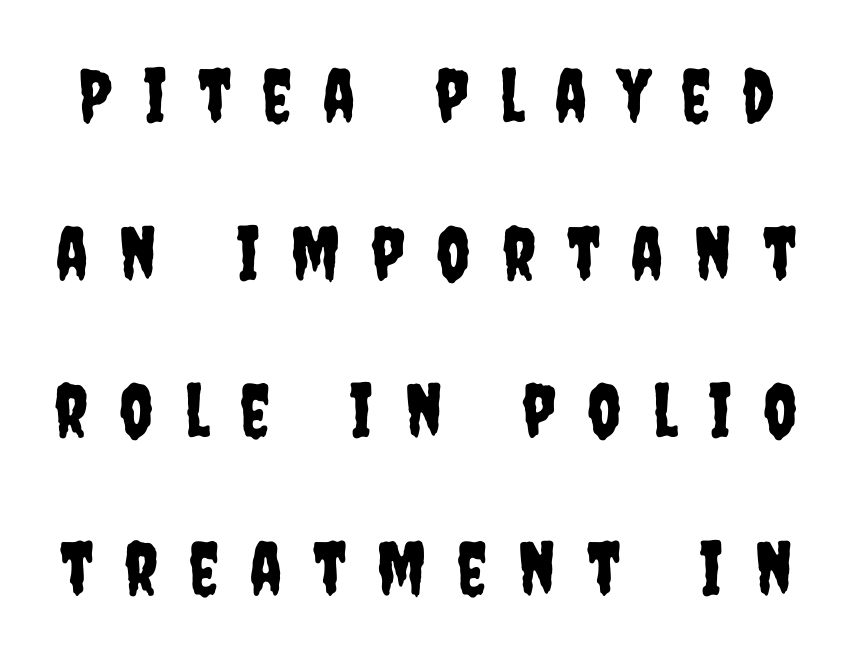
The letters stand upright; this is a roman face. Looks like regular typesetting: each glyph gets only the width it needs. The type family on display is of the sans-serif kind. Tracking value appears strongly positive — letters spread wide. The baseline area is clear. Reading down the column, the eye jumps a long way to each next line.
